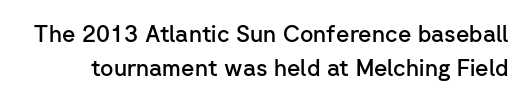
The image shows 23 px text type, upright; set normal line spacing (1.49x), normal letter spacing, not underlined.
